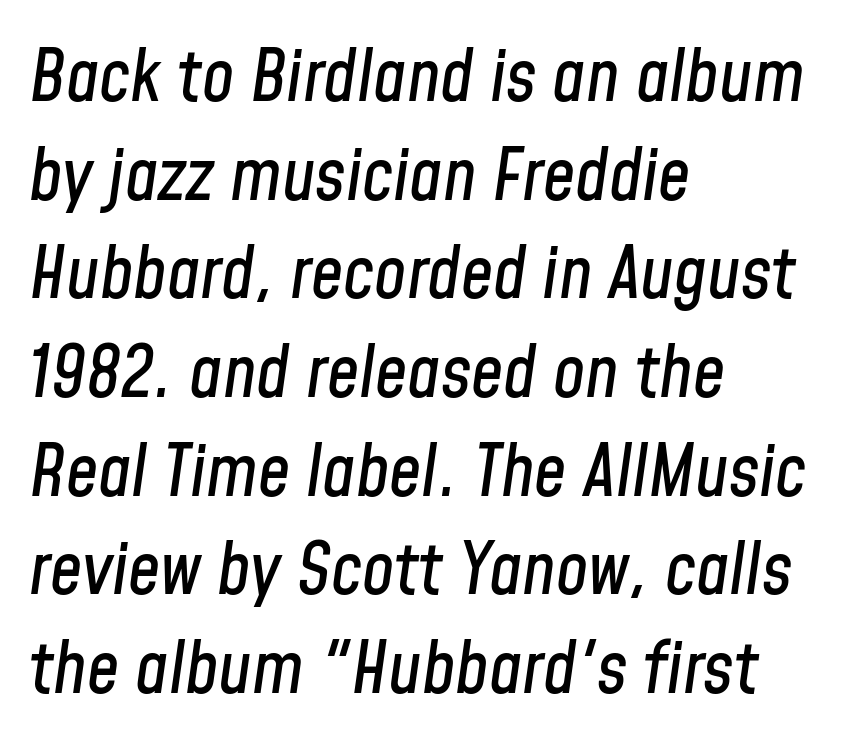
{"italic": "yes", "lean": "right", "slant_degrees": 8, "width": "condensed", "stroke_contrast": "low", "x_height": "medium", "monospaced": "no", "underline": "no", "align": "left", "line_spacing": "normal", "line_spacing_ratio": 1.37, "letter_spacing": "normal", "letter_spacing_em": 0.0, "glyph_px": 72}
